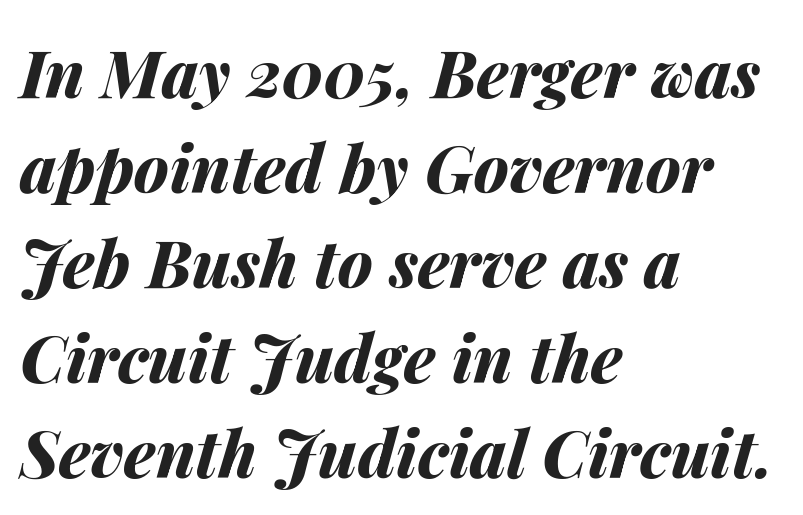
{"italic": "yes", "lean": "right", "slant_degrees": 14, "bold": "yes", "weight": "bold", "width": "normal", "stroke_contrast": "medium", "x_height": "medium", "monospaced": "no", "underline": "no", "align": "left", "line_spacing": "normal", "line_spacing_ratio": 1.46, "letter_spacing": "normal", "letter_spacing_em": 0.0, "glyph_px": 65}
